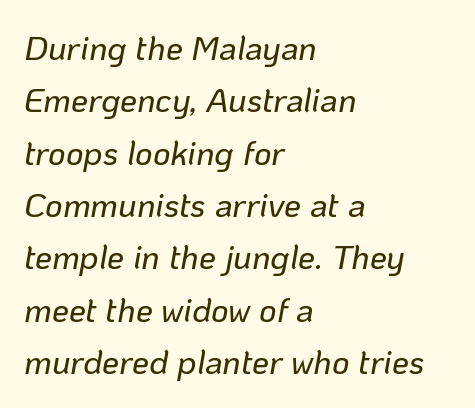
The image shows 34 px text type, italic (leaning right); set left-aligned, normal line spacing (1.54x), normal letter spacing, not underlined; low stroke contrast and a medium x-height.
